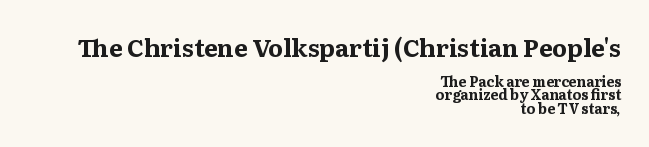
Descenders are the only things crossing below the line. Horizontal alignment here is rightward, an uncommon choice for prose. Between these two stacked blocks, the higher one wins on size. Typesetter's note: full bold, strokes at maximum text heaviness. The letters stand upright; this is a roman face. Look at the tracking — it's just the regular setting, nothing added.
